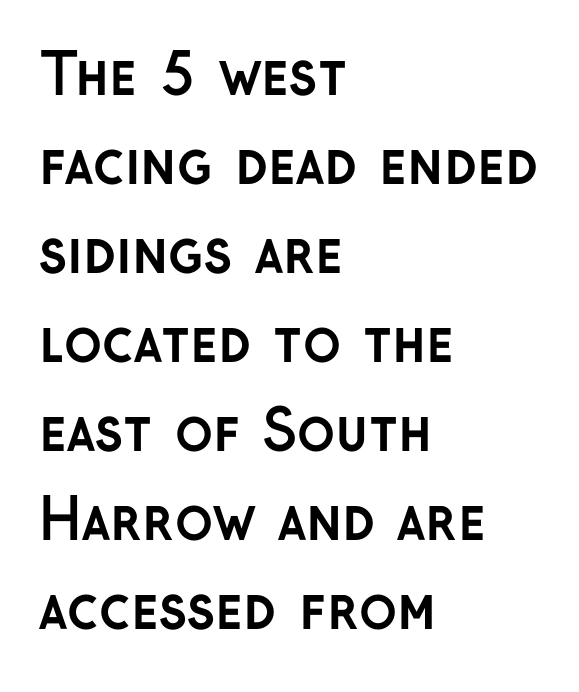
Q: Is the text bold? A: Yes.
Q: Is the text italic (slanted)? A: No, it is upright.
Q: Is the typeface a serif or a sans-serif typeface? A: Sans-serif.
Q: Is the text underlined? A: No.
Q: How is the paragraph aligned? A: Left-aligned.
Q: Is the spacing between letters normal or unusually wide? A: Normal.
Q: Is the spacing between lines tight, normal or loose? A: Normal.
Q: Width (condensed, normal, or wide)? A: Normal.
Q: Stroke contrast? A: Low.
Q: x-height? A: Medium.
Q: Monospaced? A: No.
